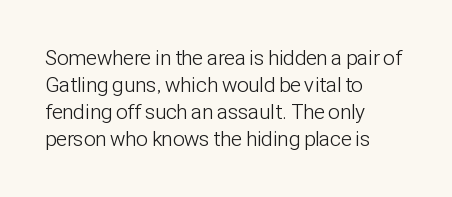
The image shows 21 px text type, upright; set left-aligned, normal line spacing (1.29x), normal letter spacing, not underlined.
